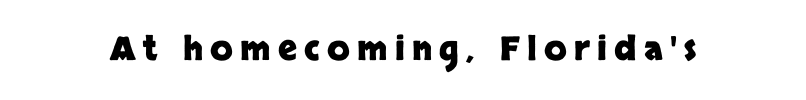
{"serif": "no", "italic": "no", "bold": "yes", "weight": "heavy", "width": "normal", "stroke_contrast": "low", "x_height": "large", "monospaced": "no", "underline": "no", "letter_spacing": "wide", "letter_spacing_em": 0.22, "glyph_px": 33}
